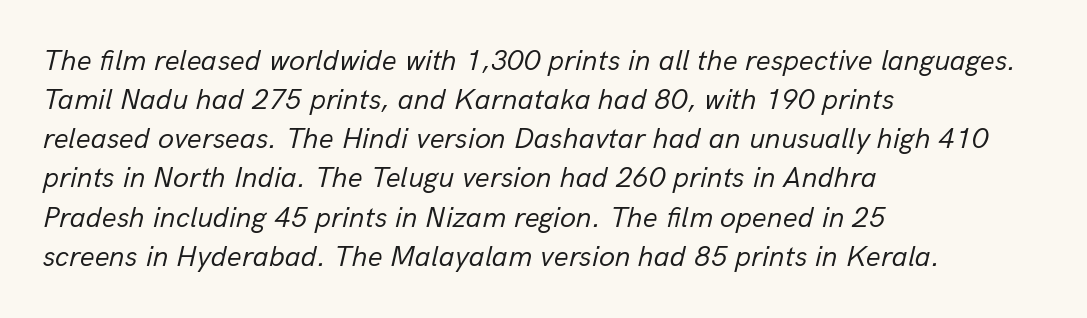
Q: Is the text bold? A: No.
Q: Is the text italic (slanted)? A: Yes, it leans right by about 13 degrees.
Q: Is the text underlined? A: No.
Q: How is the paragraph aligned? A: Left-aligned.
Q: Is the spacing between letters normal or unusually wide? A: Normal.
Q: Is the spacing between lines tight, normal or loose? A: Normal.
Q: Width (condensed, normal, or wide)? A: Normal.
Q: Stroke contrast? A: Low.
Q: x-height? A: Medium.
Q: Monospaced? A: No.
